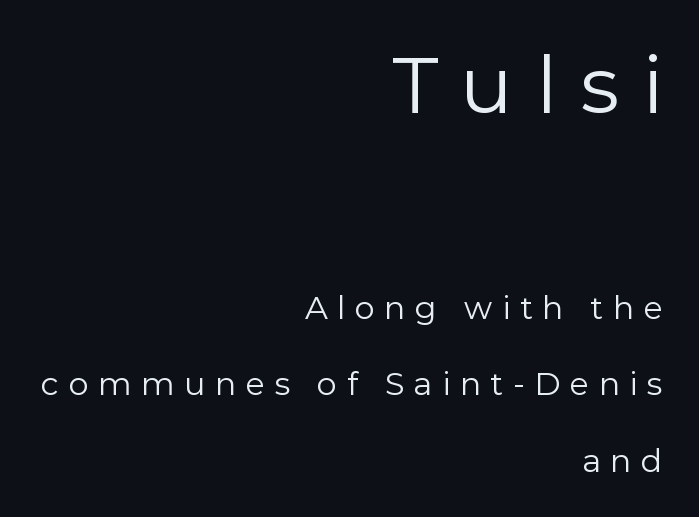
What's the leading like? Stretched, with rows far apart. Weight class: somewhere from thin through regular. Block one is the big one; block two sits smaller underneath. The baseline area is clear. Is this a fixed-width face? No — the glyphs have proportional, varying widths. The characters display no serif detailing; their extremities are plain.
